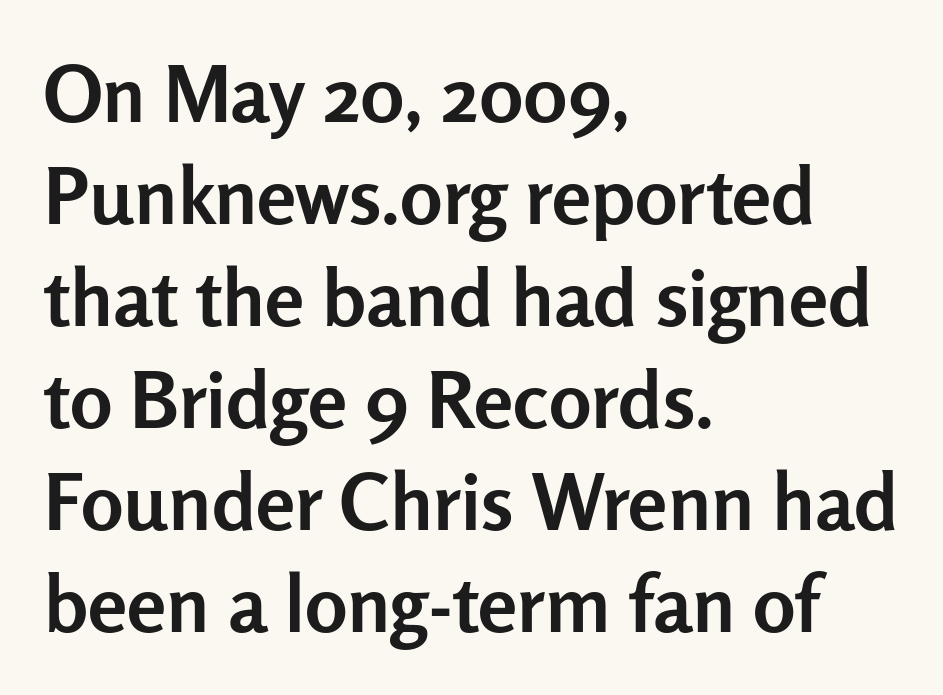
Honestly, the row spacing looks completely unremarkable. Emphasis by weight is at full strength: bold. The lettering holds an erect, upright posture throughout. Line starts are locked; line ends wander.
